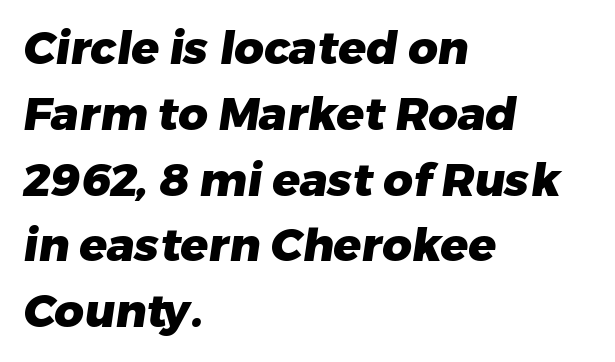
{"serif": "no", "bold": "yes", "weight": "heavy", "width": "normal", "stroke_contrast": "low", "x_height": "medium", "monospaced": "no", "underline": "no", "align": "left", "line_spacing": "normal", "line_spacing_ratio": 1.43, "letter_spacing": "normal", "letter_spacing_em": 0.0, "glyph_px": 46}
